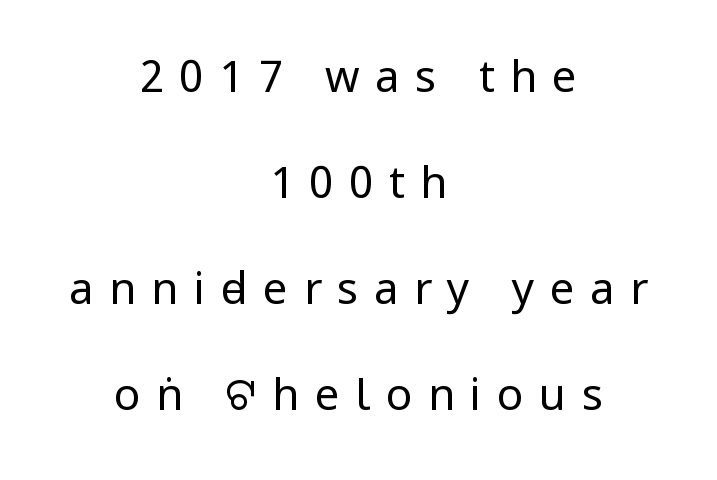
The letterforms sit at book weight or below. You could only call the tracking loose — the letters float apart. The face used here is a sans, in the tradition of grotesques and geometrics. Is there much room between lines? Yes — plenty of vertical air separates them. Characters remain perfectly vertical along every line.
